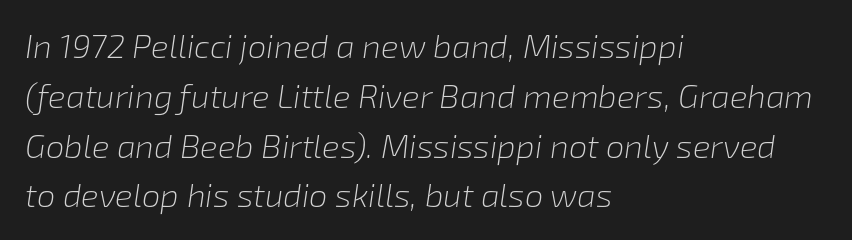
Nobody drew a line under any word here. All the whitespace from short lines collects on the right. The passage shown is typed in a proportional face where columns would drift. The font is comparable to plain body text, perhaps lighter.
